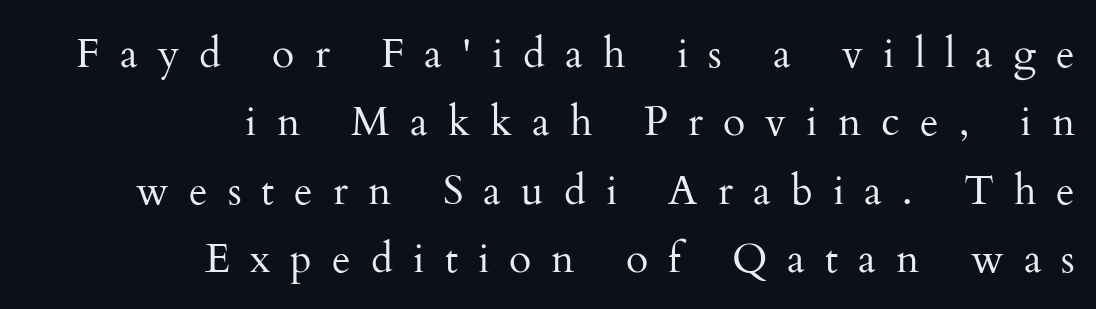
You can tell it's not italic because the verticals are truly vertical. The characters display serif detailing at their extremities. Heaviness? Minimal to ordinary, like unemphasized prose. Is the block centered? No — it sits flush against the right margin.
